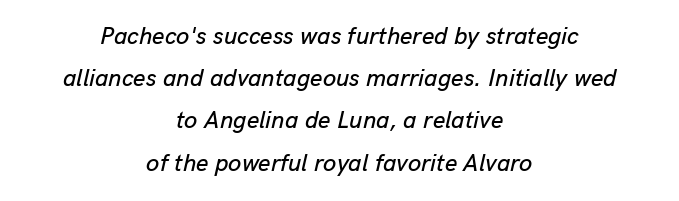
Slanted lettering throughout. Does extra space separate the letters? No, they use regular spacing. The paragraph shown floats in the horizontal middle. Beneath every word, the page is bare.
